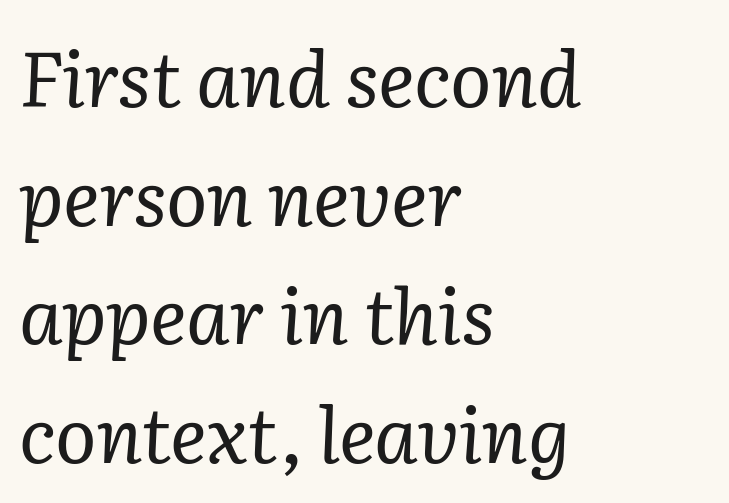
Q: Is the text bold? A: No.
Q: Is the text italic (slanted)? A: Yes, it leans right by about 2 degrees.
Q: Is the typeface a serif or a sans-serif typeface? A: Serif.
Q: Is the text underlined? A: No.
Q: How is the paragraph aligned? A: Left-aligned.
Q: Is the spacing between letters normal or unusually wide? A: Normal.
Q: Is the spacing between lines tight, normal or loose? A: Normal.
Q: Width (condensed, normal, or wide)? A: Normal.
Q: Stroke contrast? A: Low.
Q: x-height? A: Medium.
Q: Monospaced? A: No.
